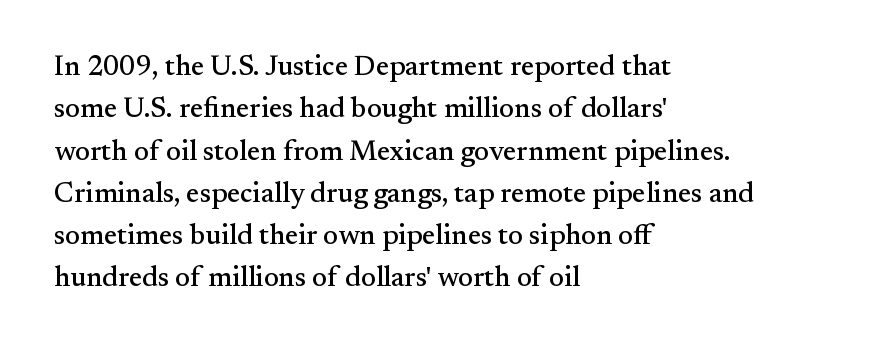
Line starts are locked; line ends wander. Students, note that the glyphs here touch the page at normal intervals. These lines sit exactly where default settings would place them. The font family rendered here belongs to the serif group. Here the designer chose a conventional face with non-uniform glyph widths.
